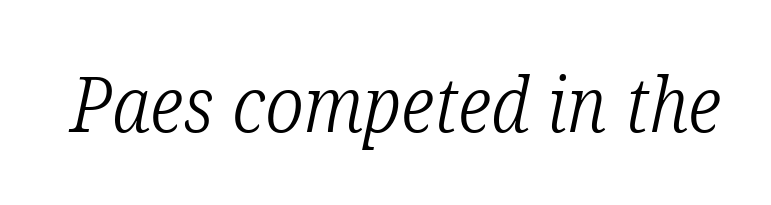
Q: Is the text bold? A: No.
Q: Is the text italic (slanted)? A: Yes, it leans right by about 12 degrees.
Q: Is the typeface a serif or a sans-serif typeface? A: Serif.
Q: Is the text underlined? A: No.
Q: Is the spacing between letters normal or unusually wide? A: Normal.
Q: Width (condensed, normal, or wide)? A: Condensed.
Q: Stroke contrast? A: Low.
Q: x-height? A: Medium.
Q: Monospaced? A: No.
